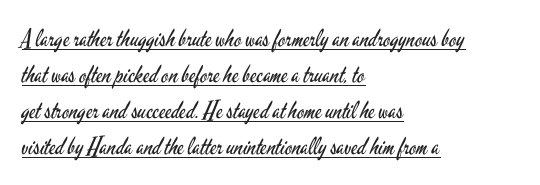
The image shows 24 px text type; set left-aligned, normal line spacing (1.5x), normal letter spacing, underlined.
